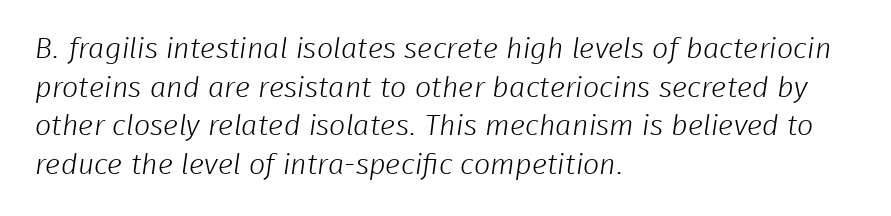
Here the glyphs are tracked normally, forming tight word shapes. Ink coverage per letter is moderate at most. A sans-serif font was chosen for this passage. The string is rendered with underlining switched off.
